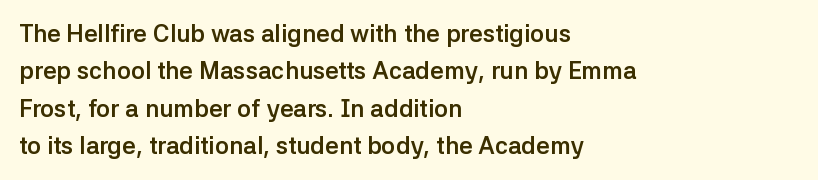
{"italic": "no", "bold": "yes", "underline": "no", "align": "left", "line_spacing": "normal", "line_spacing_ratio": 1.56, "letter_spacing": "normal", "letter_spacing_em": 0.0, "glyph_px": 24}
